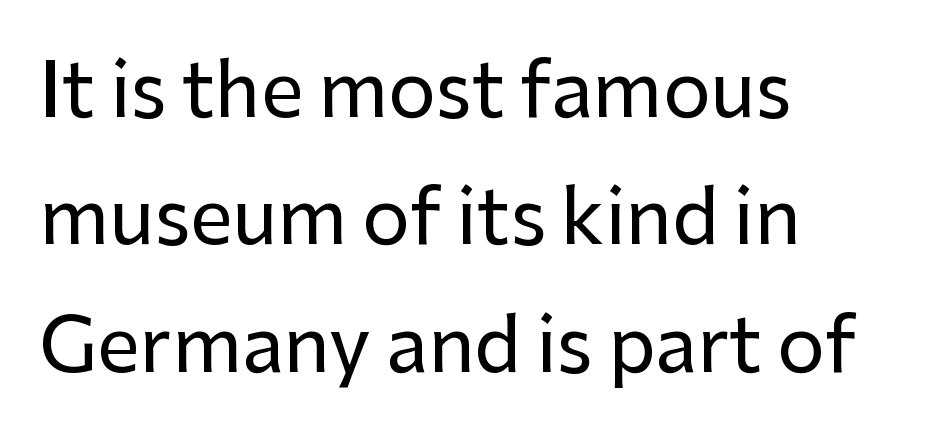
The image shows 75 px sans-serif type, upright; set left-aligned, normal line spacing (1.7x), normal letter spacing, not underlined; low stroke contrast and a medium x-height.
